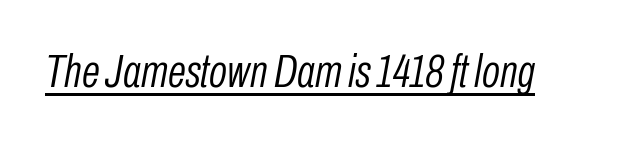
The rendering uses the underline text-decoration. The passage shown is not bold in any degree. Character widths vary here, with narrow letters taking less room than wide ones. The rendering applies a slant to the glyphs. There is no visible air inserted between adjacent glyphs.
